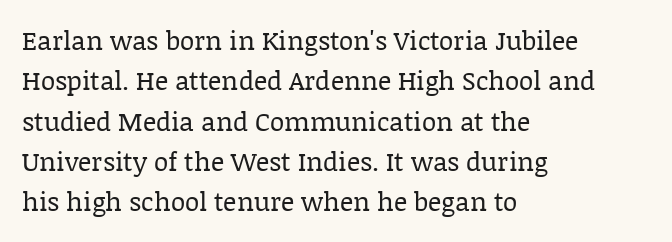
{"italic": "no", "bold": "no", "underline": "no", "align": "left", "line_spacing": "normal", "line_spacing_ratio": 1.55, "letter_spacing": "normal", "letter_spacing_em": 0.0, "glyph_px": 26}
